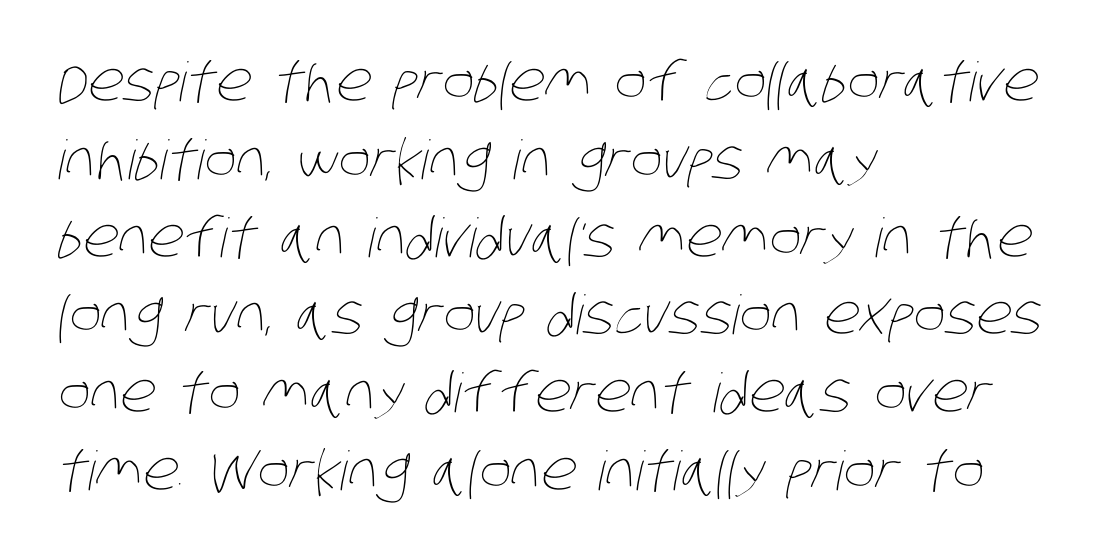
The typesetting does not lean heavy: it is not bold. The setting favours the left margin, as ordinary paragraphs usually do. Proportional: the letters do not fall into vertical columns. Reading down the column, the eye jumps a familiar distance to each next line. Inter-character spacing is left at the font's built-in metrics.
